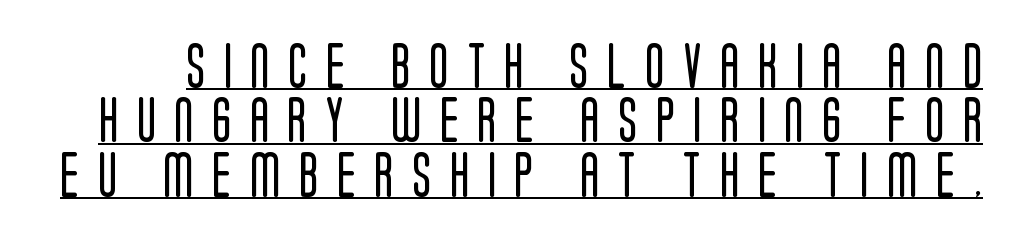
Q: Is the text bold? A: No.
Q: Is the text italic (slanted)? A: No, it is upright.
Q: Is the typeface a serif or a sans-serif typeface? A: Sans-serif.
Q: Is the text underlined? A: Yes.
Q: Is the spacing between letters normal or unusually wide? A: Unusually wide.
Q: Width (condensed, normal, or wide)? A: Condensed.
Q: Stroke contrast? A: Low.
Q: x-height? A: Large.
Q: Monospaced? A: No.
